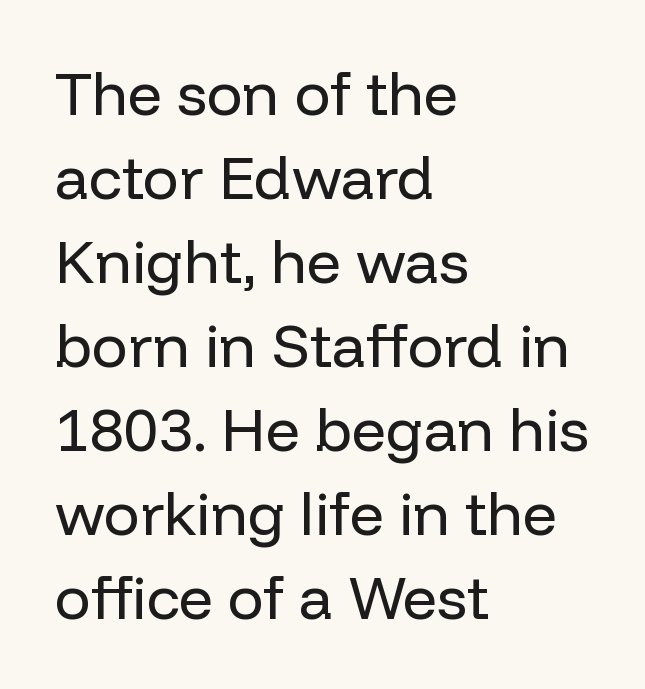
Q: Is the text bold? A: No.
Q: Is the text italic (slanted)? A: No, it is upright.
Q: Is the typeface a serif or a sans-serif typeface? A: Sans-serif.
Q: Is the text underlined? A: No.
Q: How is the paragraph aligned? A: Left-aligned.
Q: Is the spacing between letters normal or unusually wide? A: Normal.
Q: Is the spacing between lines tight, normal or loose? A: Normal.
Q: Width (condensed, normal, or wide)? A: Normal.
Q: Stroke contrast? A: Low.
Q: x-height? A: Medium.
Q: Monospaced? A: No.
